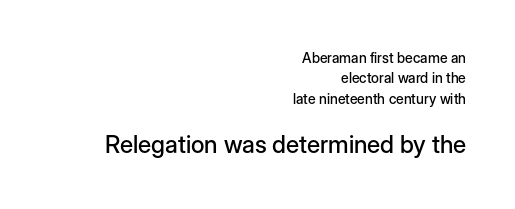
The image shows 24 px text type, upright; set right-aligned, normal line spacing (1.45x), normal letter spacing, not underlined; the second (bottom) block is 1.71x larger.
